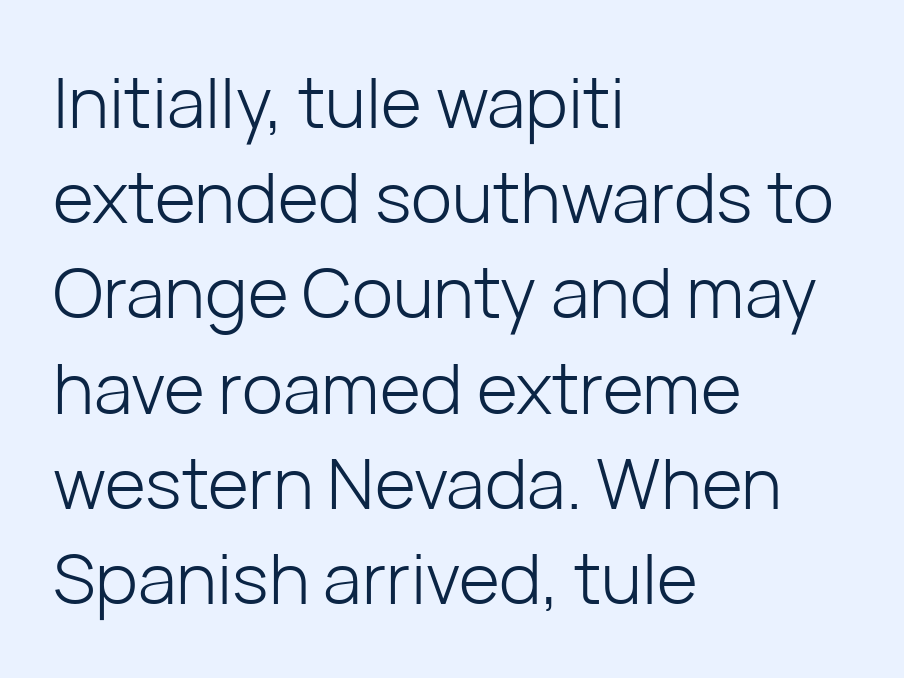
{"serif": "no", "italic": "no", "bold": "no", "weight": "light", "width": "normal", "stroke_contrast": "low", "x_height": "medium", "monospaced": "no", "underline": "no", "align": "left", "line_spacing": "normal", "line_spacing_ratio": 1.36, "letter_spacing": "normal", "letter_spacing_em": 0.0, "glyph_px": 70}
